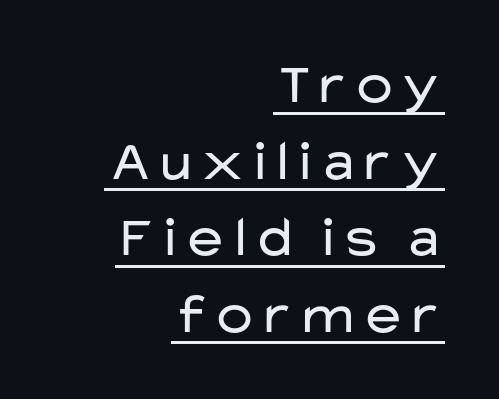
Q: Is the text bold? A: No.
Q: Is the text italic (slanted)? A: No, it is upright.
Q: Is the typeface a serif or a sans-serif typeface? A: Sans-serif.
Q: Is the text underlined? A: Yes.
Q: How is the paragraph aligned? A: Right-aligned.
Q: Is the spacing between letters normal or unusually wide? A: Normal.
Q: Is the spacing between lines tight, normal or loose? A: Normal.
Q: Width (condensed, normal, or wide)? A: Wide.
Q: Stroke contrast? A: Low.
Q: x-height? A: Medium.
Q: Monospaced? A: No.
